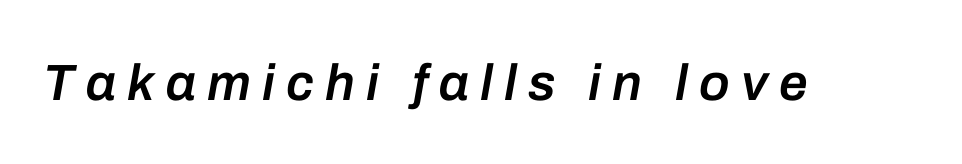
Q: Is the text bold? A: Semi-bold.
Q: Is the text italic (slanted)? A: Yes, it leans right by about 10 degrees.
Q: Is the text underlined? A: No.
Q: Is the spacing between letters normal or unusually wide? A: Unusually wide.
Q: Width (condensed, normal, or wide)? A: Normal.
Q: Stroke contrast? A: Low.
Q: x-height? A: Medium.
Q: Monospaced? A: No.
